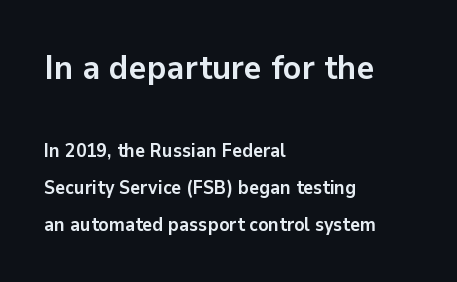
The image shows 34 px semibold sans-serif type, upright; set left-aligned, loose line spacing (1.94x), normal letter spacing, not underlined; the first (top) block is 1.79x larger; low stroke contrast and a medium x-height.
